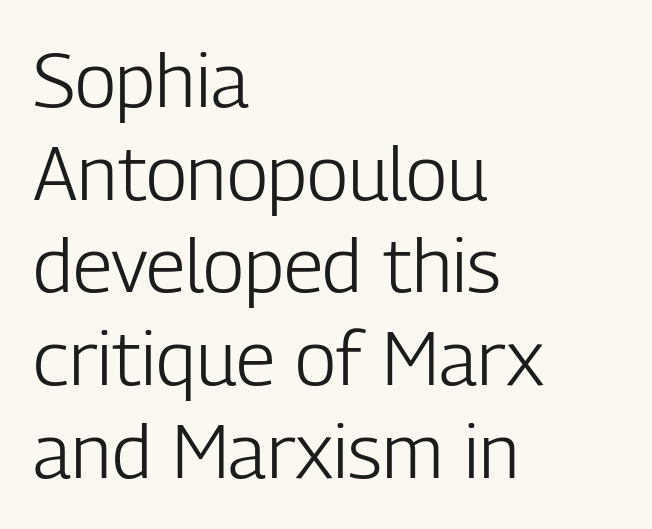
Plain, unruled lines of type. A classic flush-left, rag-right setting is used for this passage. Rendered with straight, roman letterforms. The rendering keeps characters at their native spacing. Does the type have serifs? No, each stem ends abruptly.
